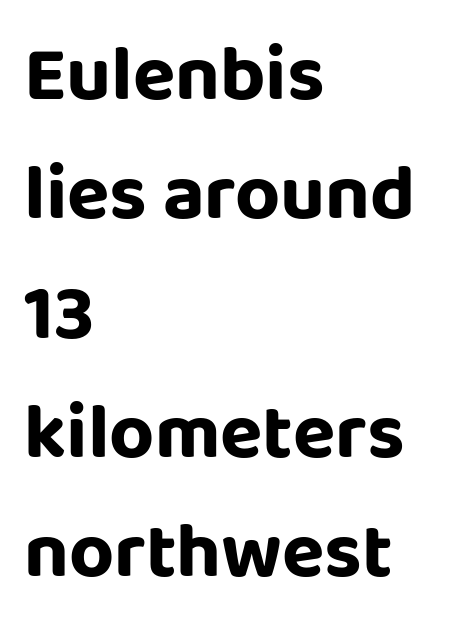
Rows of type keep a routine distance in the vertical direction. Check under the words: just untouched page. A classic flush-left, rag-right setting is used for this passage. The passage shown has conventional tracking throughout.
